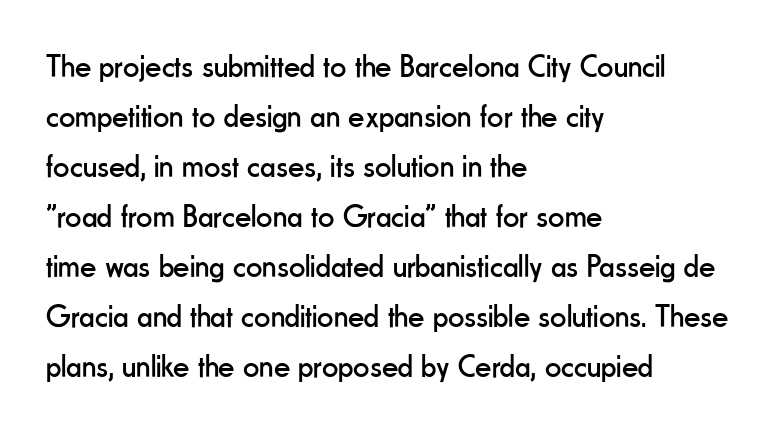
Q: Is the text bold? A: No.
Q: Is the text italic (slanted)? A: No, it is upright.
Q: Is the typeface a serif or a sans-serif typeface? A: Sans-serif.
Q: Is the text underlined? A: No.
Q: How is the paragraph aligned? A: Left-aligned.
Q: Is the spacing between letters normal or unusually wide? A: Normal.
Q: Is the spacing between lines tight, normal or loose? A: Normal.
Q: Width (condensed, normal, or wide)? A: Condensed.
Q: Stroke contrast? A: Low.
Q: x-height? A: Small.
Q: Monospaced? A: No.
